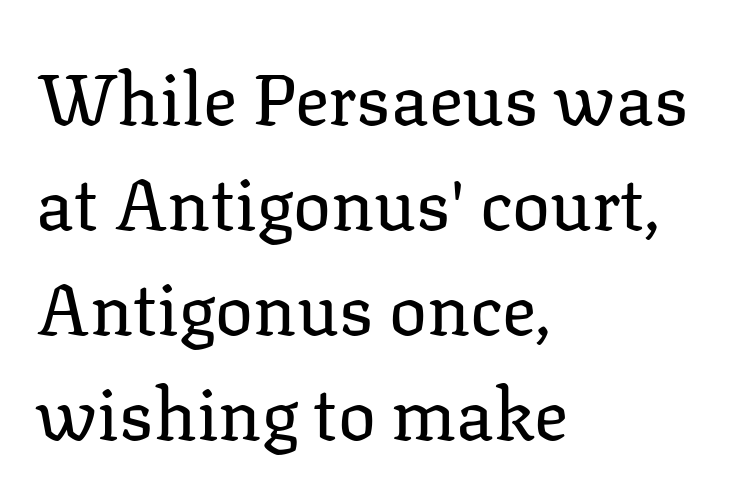
Q: Is the text bold? A: No.
Q: Is the text italic (slanted)? A: No, it is upright.
Q: Is the typeface a serif or a sans-serif typeface? A: Serif.
Q: Is the text underlined? A: No.
Q: How is the paragraph aligned? A: Left-aligned.
Q: Is the spacing between letters normal or unusually wide? A: Normal.
Q: Is the spacing between lines tight, normal or loose? A: Normal.
Q: Width (condensed, normal, or wide)? A: Normal.
Q: Stroke contrast? A: Low.
Q: x-height? A: Medium.
Q: Monospaced? A: No.
